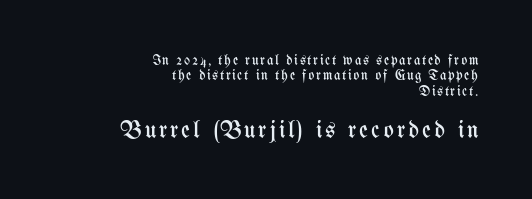
The image shows 24 px text type, upright; set right-aligned, tight line spacing (1.1x), not underlined; the second (bottom) block is 1.71x larger.
